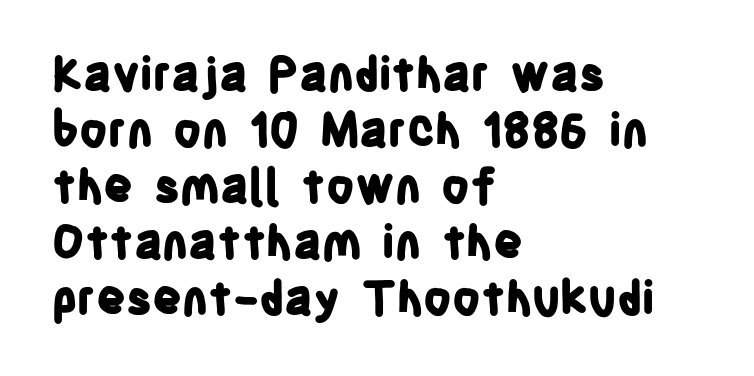
{"serif": "no", "italic": "no", "bold": "yes", "weight": "bold", "width": "condensed", "stroke_contrast": "low", "x_height": "large", "monospaced": "no", "underline": "no", "align": "left", "line_spacing_ratio": 1.22, "letter_spacing": "normal", "letter_spacing_em": 0.0, "glyph_px": 46}
